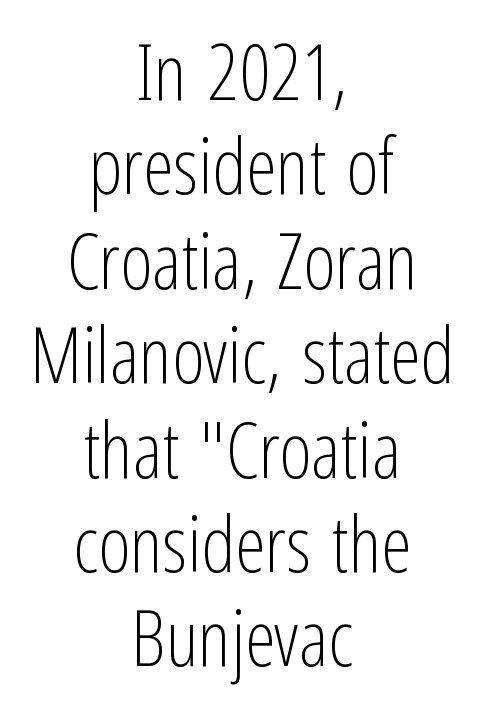
The image shows 78 px light, condensed sans-serif type, upright; set centered, line spacing 1.21x, normal letter spacing, not underlined; low stroke contrast and a medium x-height.
